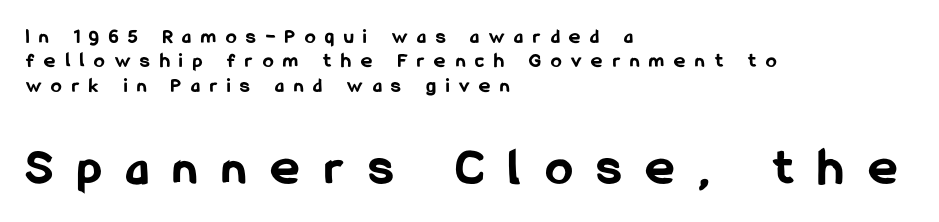
Q: Is the text bold? A: Yes.
Q: Is the text italic (slanted)? A: No, it is upright.
Q: Is the typeface a serif or a sans-serif typeface? A: Sans-serif.
Q: Is the text underlined? A: No.
Q: How is the paragraph aligned? A: Left-aligned.
Q: Is the spacing between letters normal or unusually wide? A: Unusually wide.
Q: Which block of text is set in a larger size, the first (top) or the second (bottom)? A: The second (bottom) one.
Q: Width (condensed, normal, or wide)? A: Condensed.
Q: Stroke contrast? A: Low.
Q: x-height? A: Medium.
Q: Monospaced? A: No.
